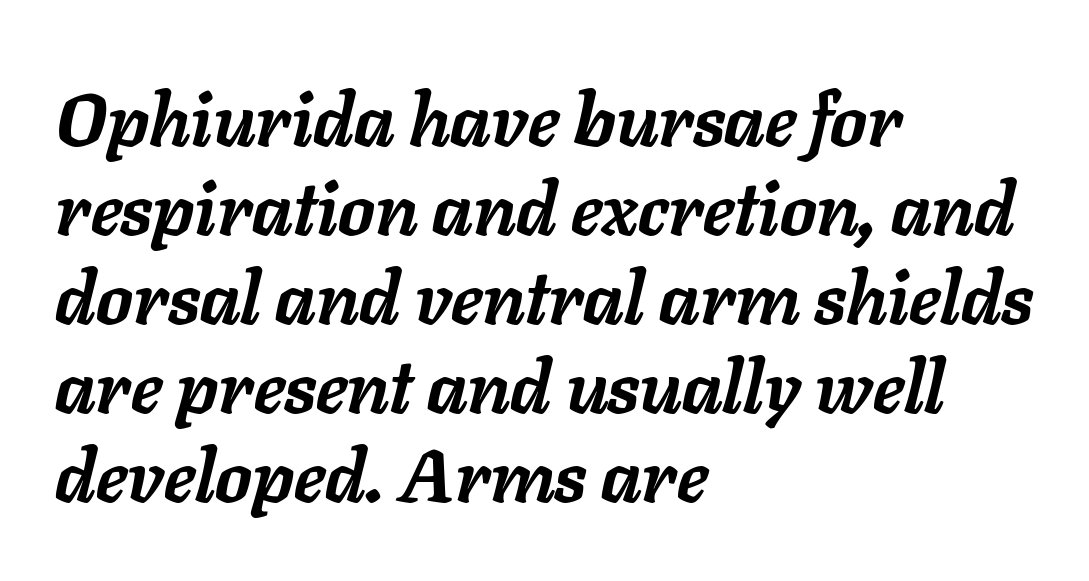
{"italic": "yes", "lean": "right", "slant_degrees": 11, "bold": "yes", "weight": "semibold", "width": "normal", "stroke_contrast": "low", "x_height": "medium", "monospaced": "no", "underline": "no", "align": "left", "line_spacing_ratio": 1.22, "letter_spacing": "normal", "letter_spacing_em": 0.0, "glyph_px": 73}
